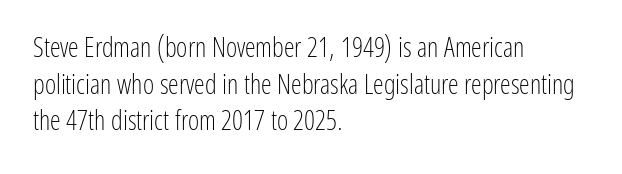
Reading down the block, your eye returns to a fixed left position each line. Do the letters lean? They stand straight. The strip under each line holds only bare page. Bold? No — there's no thickening of the strokes. Line spacing here is normal. Glyph-to-glyph distance matches everyday printed text.
